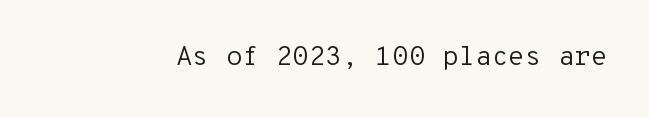
The image shows 27 px text type, upright; set normal letter spacing, not underlined.
